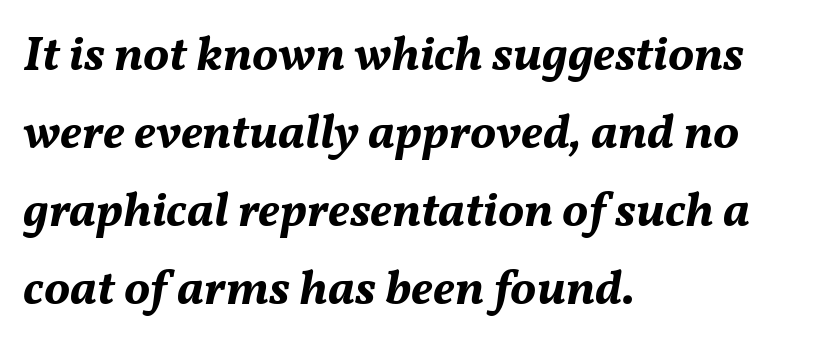
The image shows 49 px bold type, italic (leaning right); set left-aligned, normal line spacing (1.59x), normal letter spacing, not underlined; medium stroke contrast and a medium x-height.
